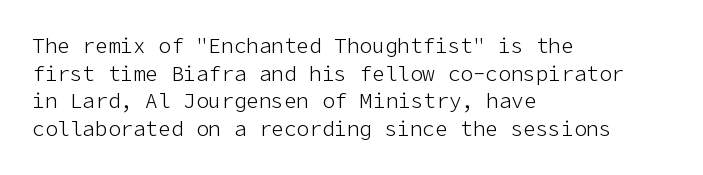
Q: Is the text bold? A: No.
Q: Is the text italic (slanted)? A: No, it is upright.
Q: Is the text underlined? A: No.
Q: How is the paragraph aligned? A: Left-aligned.
Q: Is the spacing between letters normal or unusually wide? A: Normal.
Q: Is the spacing between lines tight, normal or loose? A: Normal.
